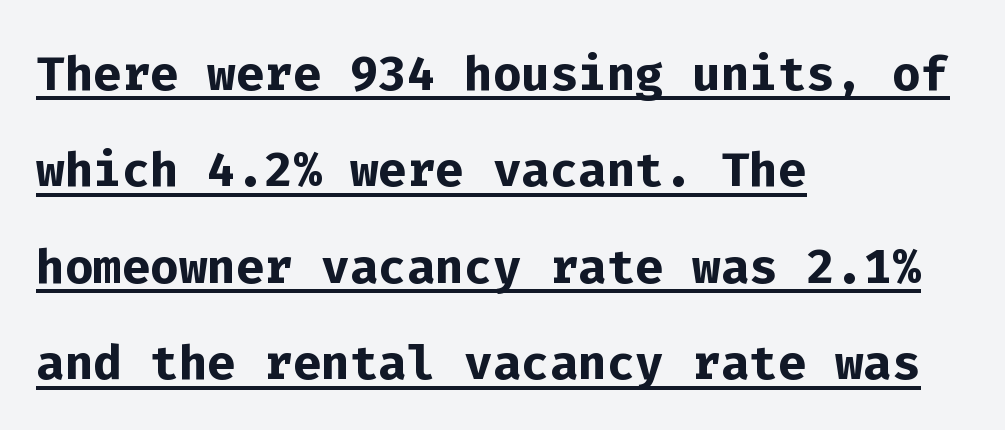
The image shows 67 px semibold sans-serif type, upright, monospaced; set left-aligned, normal line spacing (1.44x), normal letter spacing, underlined; low stroke contrast and a medium x-height.
